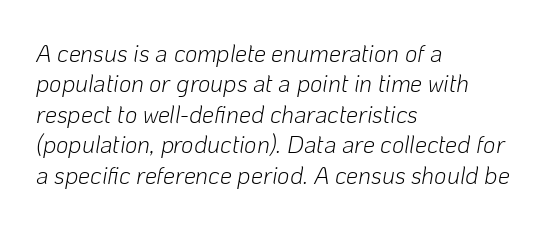
The image shows 24 px text type, italic (leaning right); set left-aligned, normal line spacing (1.27x), normal letter spacing, not underlined.
